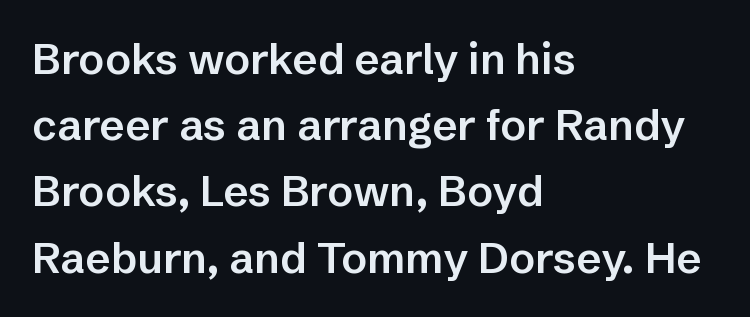
{"serif": "no", "italic": "no", "bold": "semi", "weight": "semibold", "width": "normal", "stroke_contrast": "low", "x_height": "medium", "monospaced": "no", "underline": "no", "align": "left", "line_spacing": "normal", "line_spacing_ratio": 1.54, "letter_spacing": "normal", "letter_spacing_em": 0.0, "glyph_px": 43}
